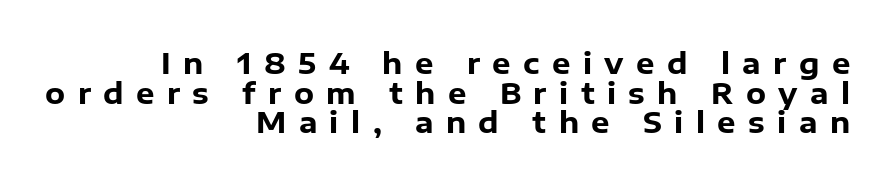
Q: Is the text bold? A: Yes.
Q: Is the text italic (slanted)? A: No, it is upright.
Q: Is the typeface a serif or a sans-serif typeface? A: Sans-serif.
Q: Is the text underlined? A: No.
Q: How is the paragraph aligned? A: Right-aligned.
Q: Is the spacing between letters normal or unusually wide? A: Unusually wide.
Q: Is the spacing between lines tight, normal or loose? A: Tight.
Q: Width (condensed, normal, or wide)? A: Normal.
Q: Stroke contrast? A: Low.
Q: x-height? A: Medium.
Q: Monospaced? A: No.
